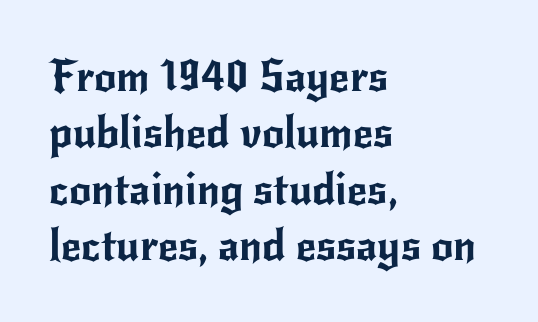
{"serif": "no", "italic": "no", "width": "normal", "stroke_contrast": "low", "x_height": "small", "monospaced": "no", "underline": "no", "align": "left", "line_spacing": "normal", "line_spacing_ratio": 1.28, "letter_spacing": "normal", "letter_spacing_em": 0.0, "glyph_px": 44}
